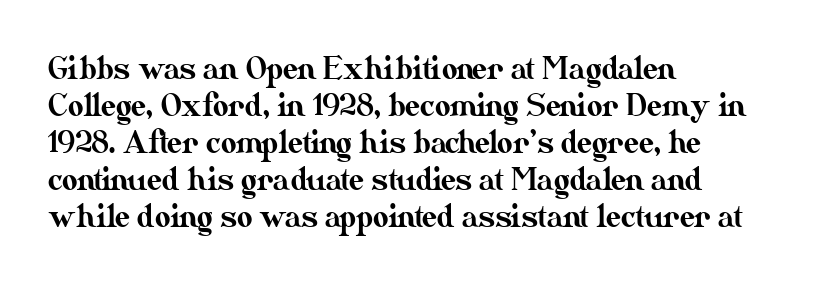
A typesetter would mark this as roman, not italic. Caption: multi-line text, flush left, ragged right. Descenders are the only things crossing below the line. Looks like regular typesetting: each glyph gets only the width it needs.
